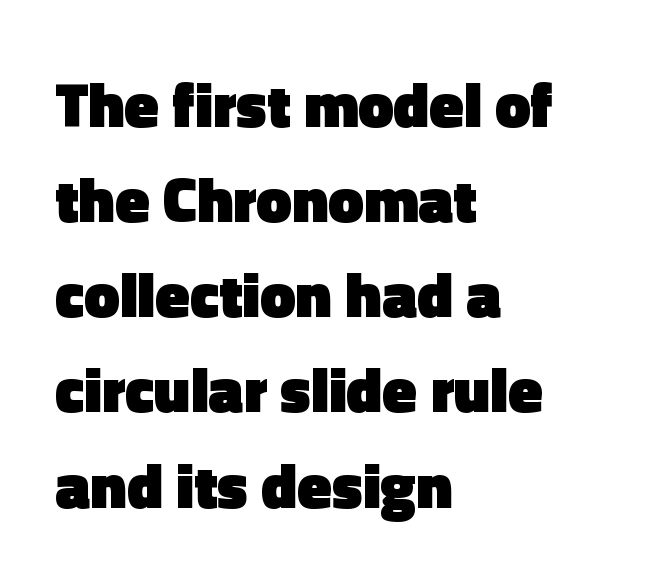
Serifs: no, the terminals of the letterforms are clean. Which margin do the lines hug? The left one — the right edge is uneven. Rows of type keep a routine distance in the vertical direction. Characters follow at the spacing the type designer built in. This is roman type, the default non-slanted kind. The space directly below the letters is spotless.
